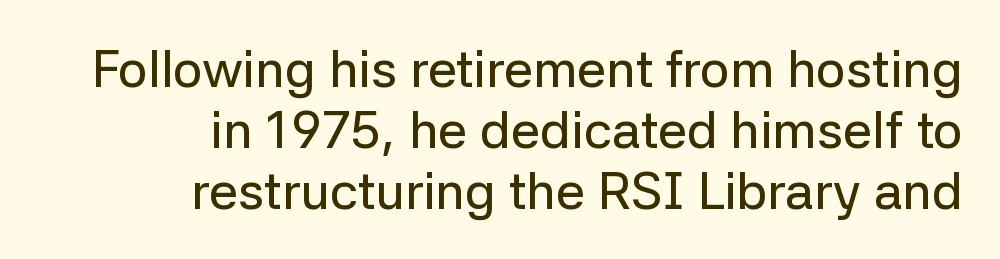
{"serif": "no", "italic": "no", "width": "normal", "stroke_contrast": "low", "x_height": "medium", "monospaced": "no", "underline": "no", "align": "right", "line_spacing_ratio": 1.17, "letter_spacing": "normal", "letter_spacing_em": 0.0, "glyph_px": 52}
